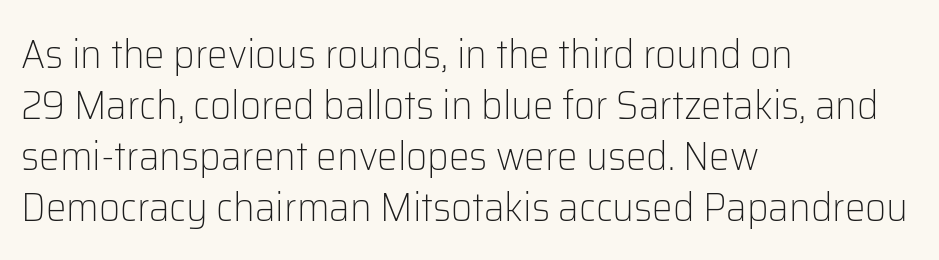
{"serif": "no", "italic": "no", "bold": "no", "weight": "light", "width": "normal", "stroke_contrast": "low", "x_height": "medium", "monospaced": "no", "underline": "no", "align": "left", "line_spacing_ratio": 1.24, "letter_spacing": "normal", "letter_spacing_em": 0.0, "glyph_px": 41}
